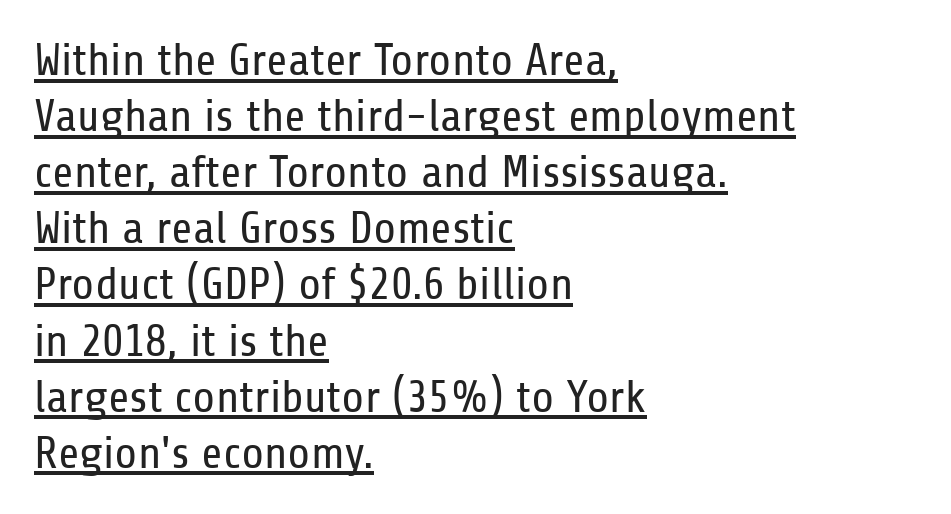
Spacing verdict: proportional, widths tailored to each character. The typesetter chose a ragged-right arrangement here. No extra ink here — the face is not bold. Students, note that the glyphs here touch the page at normal intervals. Students, observe the line beneath the letters — that is underlining.
